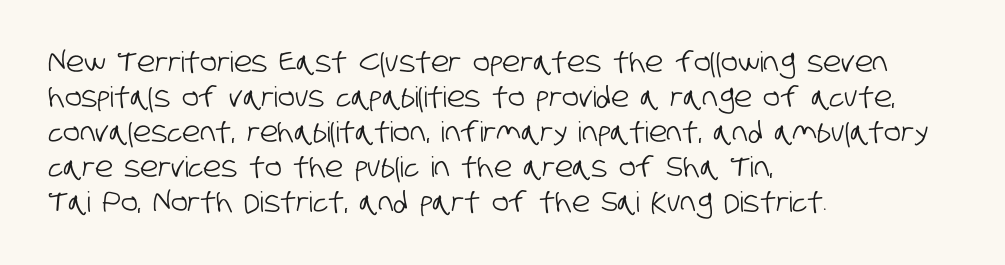
The image shows 28 px condensed sans-serif type; set left-aligned, normal line spacing (1.25x), normal letter spacing, not underlined; low stroke contrast and a large x-height.
